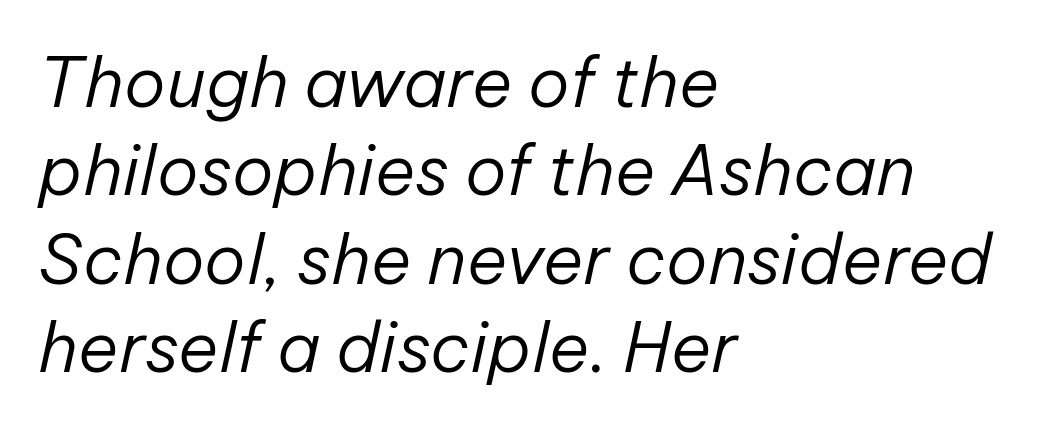
The image shows 69 px regular-weight type, italic (leaning right); set left-aligned, normal line spacing (1.28x), normal letter spacing, not underlined; low stroke contrast and a medium x-height.
